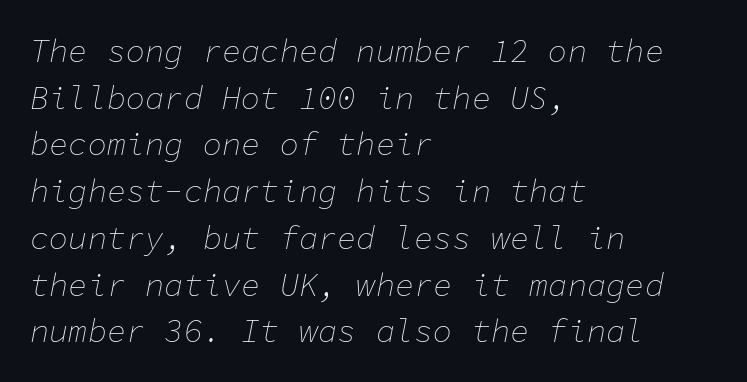
Heft: none added — not bold. Line spacing here is normal. Looking at the ascenders, they clearly lean. Left-aligned paragraph, ragged on the right.
